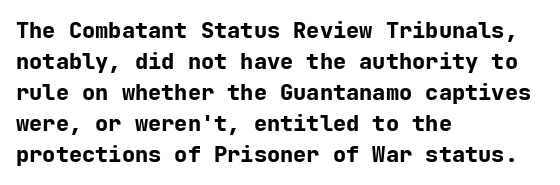
Ordinary non-slanted type is in use. The space between consecutive lines is moderate. The strokes are fattened all the way to bold. No extra tracking has been applied to these lines. Quick note: underline off. The typesetter chose a ragged-right arrangement here.
